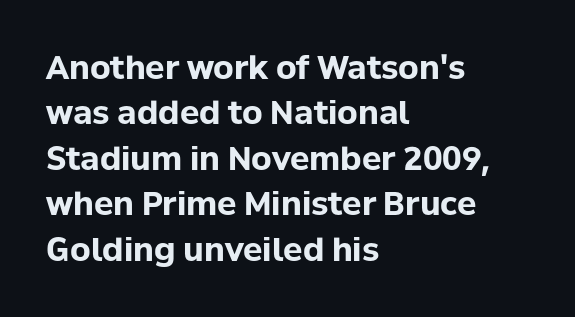
{"serif": "no", "italic": "no", "bold": "yes", "weight": "bold", "width": "normal", "stroke_contrast": "low", "x_height": "medium", "monospaced": "no", "underline": "no", "align": "left", "line_spacing": "normal", "line_spacing_ratio": 1.42, "letter_spacing": "normal", "letter_spacing_em": 0.0, "glyph_px": 32}
